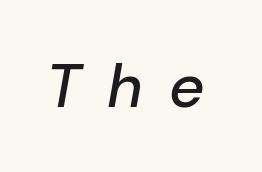
{"italic": "yes", "lean": "right", "slant_degrees": 10, "width": "normal", "stroke_contrast": "low", "x_height": "medium", "monospaced": "no", "underline": "no", "letter_spacing": "wide", "letter_spacing_em": 0.43, "glyph_px": 61}
